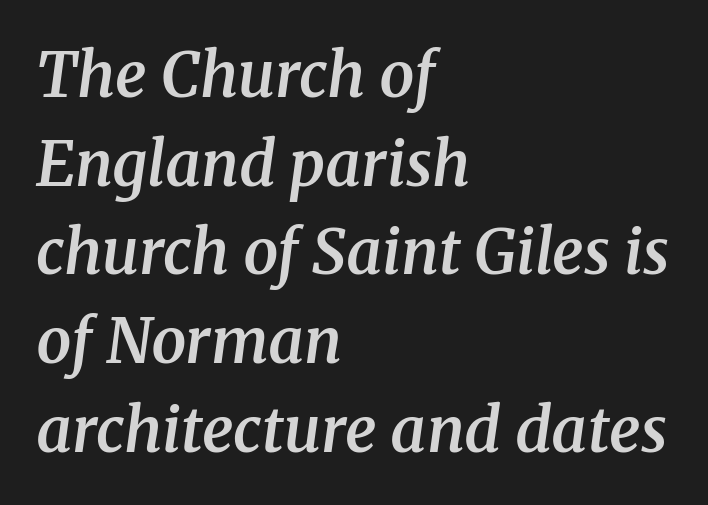
{"serif": "yes", "italic": "yes", "lean": "right", "slant_degrees": 8, "bold": "semi", "weight": "semibold", "width": "normal", "stroke_contrast": "medium", "x_height": "medium", "monospaced": "no", "underline": "no", "align": "left", "line_spacing": "normal", "line_spacing_ratio": 1.43, "letter_spacing": "normal", "letter_spacing_em": 0.0, "glyph_px": 62}
